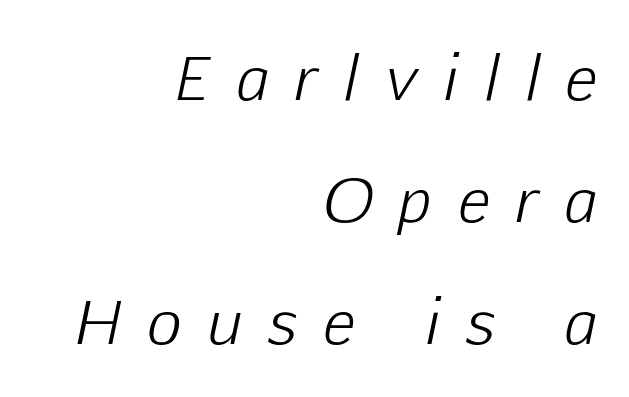
The image shows 59 px light type, italic (leaning right); set right-aligned, loose line spacing (2.07x), unusually wide letter spacing (+0.46 em), not underlined; low stroke contrast and a medium x-height.
